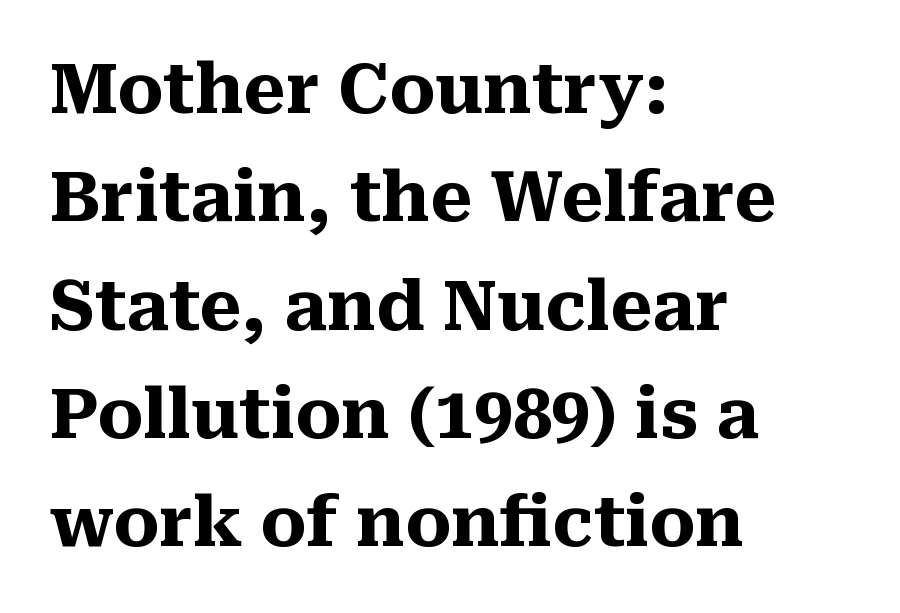
Q: Is the text bold? A: Yes.
Q: Is the text italic (slanted)? A: No, it is upright.
Q: Is the typeface a serif or a sans-serif typeface? A: Serif.
Q: Is the text underlined? A: No.
Q: How is the paragraph aligned? A: Left-aligned.
Q: Is the spacing between letters normal or unusually wide? A: Normal.
Q: Is the spacing between lines tight, normal or loose? A: Normal.
Q: Width (condensed, normal, or wide)? A: Normal.
Q: Stroke contrast? A: Medium.
Q: x-height? A: Medium.
Q: Monospaced? A: No.
